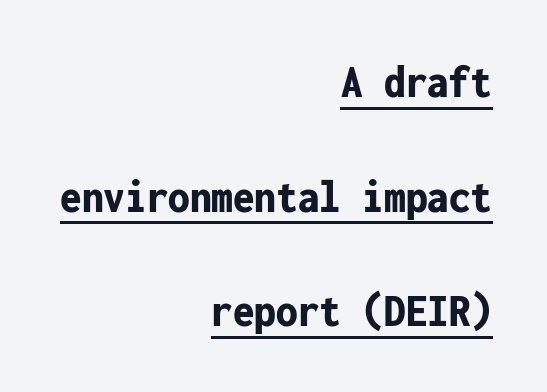
Q: Is the text bold? A: Yes.
Q: Is the text italic (slanted)? A: No, it is upright.
Q: Is the typeface a serif or a sans-serif typeface? A: Sans-serif.
Q: Is the text underlined? A: Yes.
Q: How is the paragraph aligned? A: Right-aligned.
Q: Is the spacing between letters normal or unusually wide? A: Normal.
Q: Is the spacing between lines tight, normal or loose? A: Loose.
Q: Width (condensed, normal, or wide)? A: Condensed.
Q: Stroke contrast? A: Low.
Q: x-height? A: Medium.
Q: Monospaced? A: Yes.
